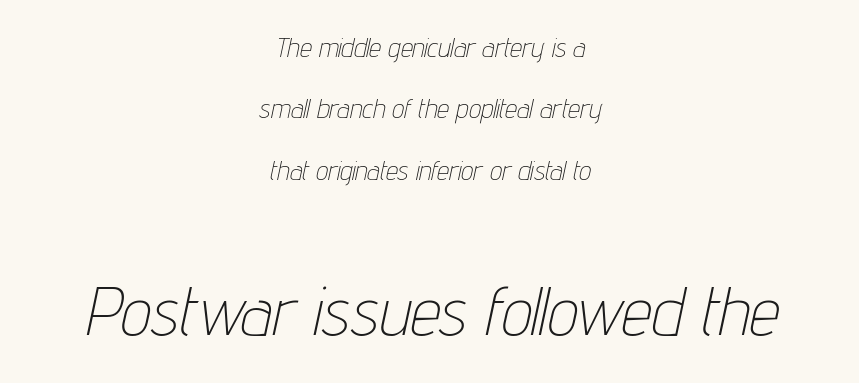
{"italic": "yes", "lean": "right", "slant_degrees": 12, "bold": "no", "weight": "thin", "width": "condensed", "stroke_contrast": "low", "x_height": "medium", "monospaced": "no", "underline": "no", "align": "center", "line_spacing": "loose", "line_spacing_ratio": 2.27, "letter_spacing": "normal", "letter_spacing_em": 0.0, "larger_block": "second", "size_ratio": 2.52, "glyph_px": 68}
